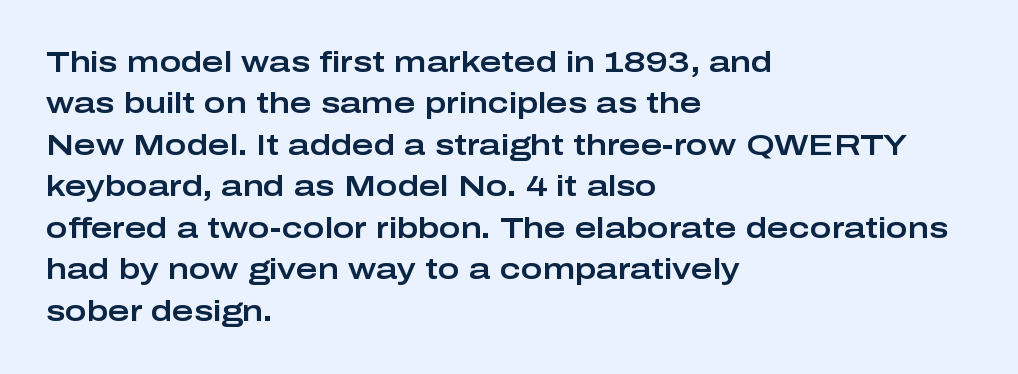
The image shows 29 px wide sans-serif type, upright; set left-aligned, normal line spacing (1.43x), normal letter spacing, not underlined; low stroke contrast and a medium x-height.
